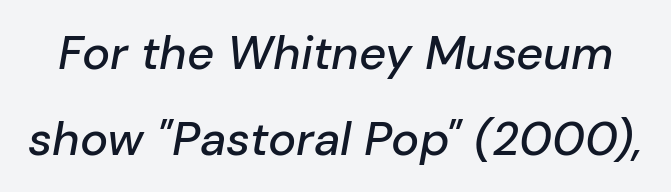
The image shows 47 px text type, italic (leaning right); set line spacing 1.82x, normal letter spacing, not underlined; low stroke contrast and a medium x-height.
